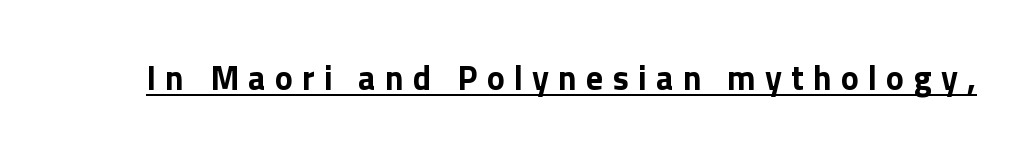
{"serif": "no", "italic": "no", "width": "normal", "stroke_contrast": "low", "x_height": "medium", "monospaced": "no", "underline": "yes", "letter_spacing": "wide", "letter_spacing_em": 0.27, "glyph_px": 34}
